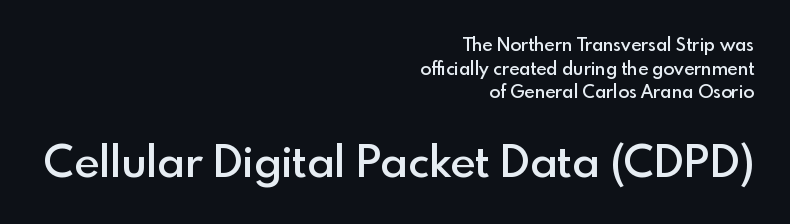
Q: Is the text bold? A: Semi-bold.
Q: Is the text italic (slanted)? A: No, it is upright.
Q: Is the typeface a serif or a sans-serif typeface? A: Sans-serif.
Q: Is the text underlined? A: No.
Q: How is the paragraph aligned? A: Right-aligned.
Q: Is the spacing between letters normal or unusually wide? A: Normal.
Q: Is the spacing between lines tight, normal or loose? A: Normal.
Q: Which block of text is set in a larger size, the first (top) or the second (bottom)? A: The second (bottom) one.
Q: Width (condensed, normal, or wide)? A: Normal.
Q: x-height? A: Small.
Q: Monospaced? A: No.
